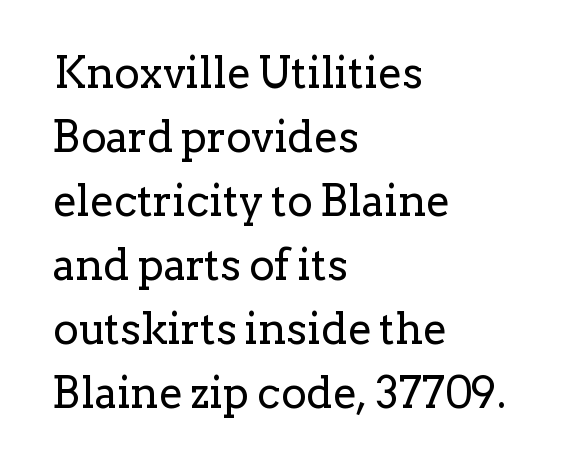
{"serif": "yes", "italic": "no", "bold": "no", "weight": "regular", "width": "normal", "stroke_contrast": "low", "x_height": "medium", "monospaced": "no", "underline": "no", "align": "left", "line_spacing": "normal", "line_spacing_ratio": 1.49, "letter_spacing": "normal", "letter_spacing_em": 0.0, "glyph_px": 43}
